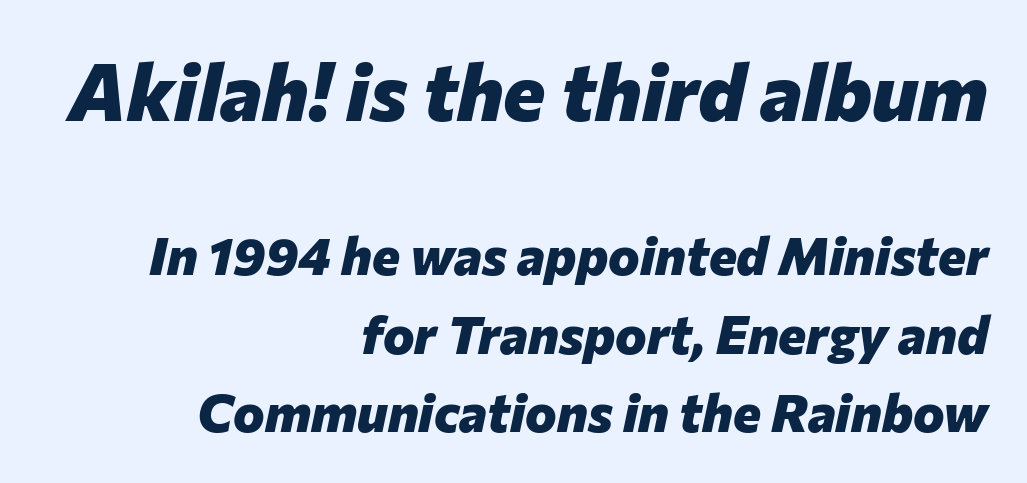
The image shows 80 px heavy type, italic (leaning right); set right-aligned, normal line spacing (1.48x), normal letter spacing, not underlined; the first (top) block is 1.51x larger; low stroke contrast and a medium x-height.
